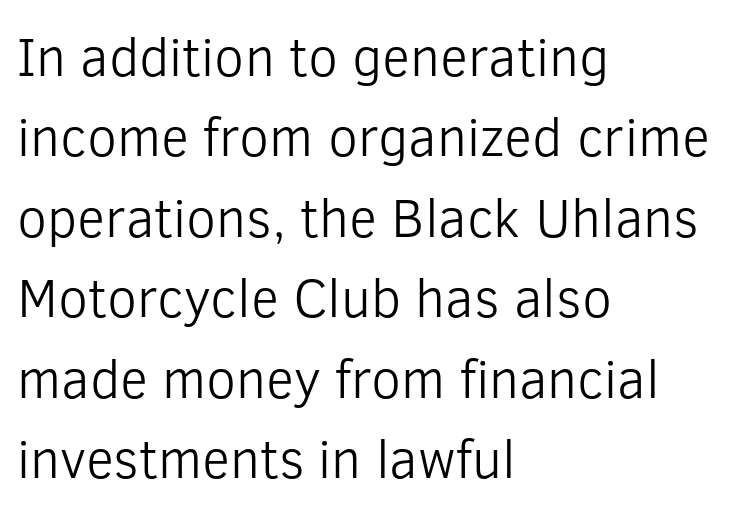
Q: Is the text bold? A: No.
Q: Is the text italic (slanted)? A: No, it is upright.
Q: Is the typeface a serif or a sans-serif typeface? A: Sans-serif.
Q: Is the text underlined? A: No.
Q: How is the paragraph aligned? A: Left-aligned.
Q: Is the spacing between letters normal or unusually wide? A: Normal.
Q: Is the spacing between lines tight, normal or loose? A: Normal.
Q: Width (condensed, normal, or wide)? A: Normal.
Q: Stroke contrast? A: Low.
Q: x-height? A: Medium.
Q: Monospaced? A: No.
